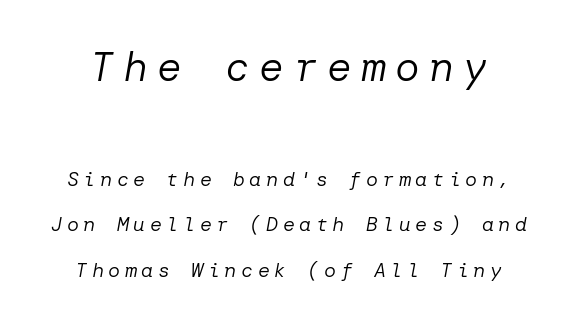
The image shows 41 px regular-weight type, italic (leaning right); set loose line spacing (2.27x), unusually wide letter spacing (+0.23 em), not underlined; the first (top) block is 2.05x larger; low stroke contrast and a medium x-height.
